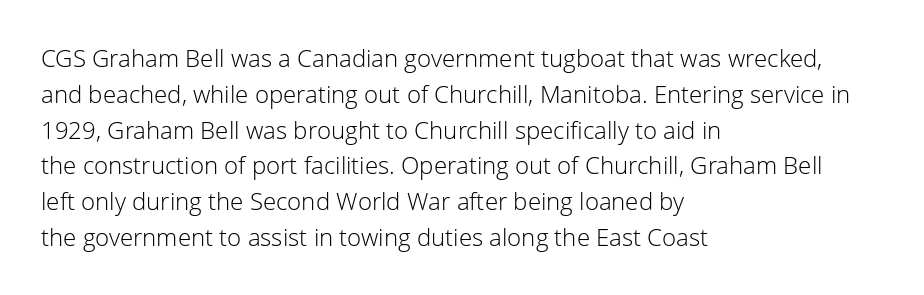
Q: Is the text bold? A: No.
Q: Is the text italic (slanted)? A: No, it is upright.
Q: Is the text underlined? A: No.
Q: How is the paragraph aligned? A: Left-aligned.
Q: Is the spacing between letters normal or unusually wide? A: Normal.
Q: Is the spacing between lines tight, normal or loose? A: Normal.
